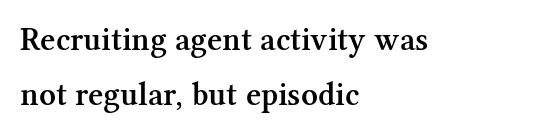
{"serif": "yes", "italic": "no", "bold": "semi", "weight": "semibold", "width": "normal", "stroke_contrast": "medium", "x_height": "medium", "monospaced": "no", "underline": "no", "align": "left", "line_spacing": "normal", "line_spacing_ratio": 1.66, "letter_spacing": "normal", "letter_spacing_em": 0.0, "glyph_px": 33}
